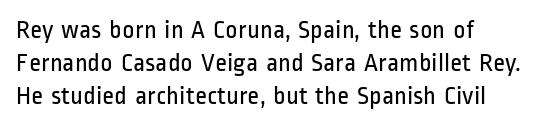
Weight: in the light-to-regular range. A typesetter would mark this as roman, not italic. Default kerning and tracking; the words read as compact shapes. A clean baseline with only descenders dipping below it. Vertically, the passage feels balanced, rows spaced as you'd expect.
